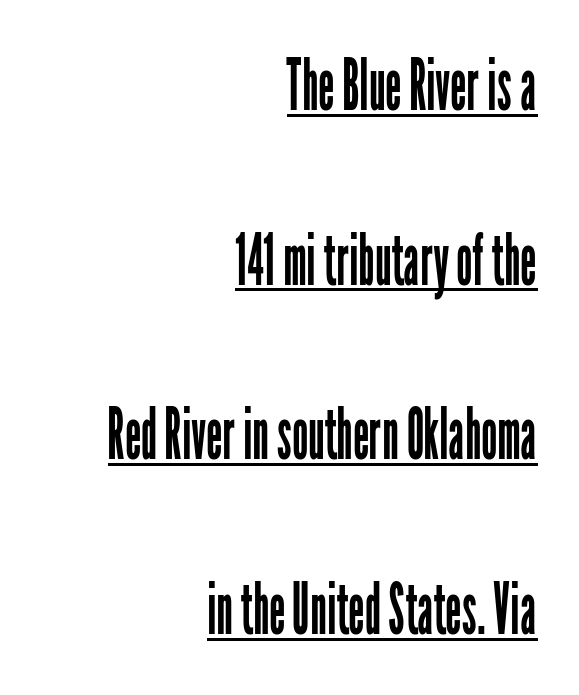
{"serif": "no", "italic": "no", "bold": "no", "weight": "regular", "width": "condensed", "stroke_contrast": "low", "x_height": "medium", "monospaced": "no", "underline": "yes", "align": "right", "line_spacing": "loose", "line_spacing_ratio": 2.46, "letter_spacing": "normal", "letter_spacing_em": 0.0, "glyph_px": 71}
